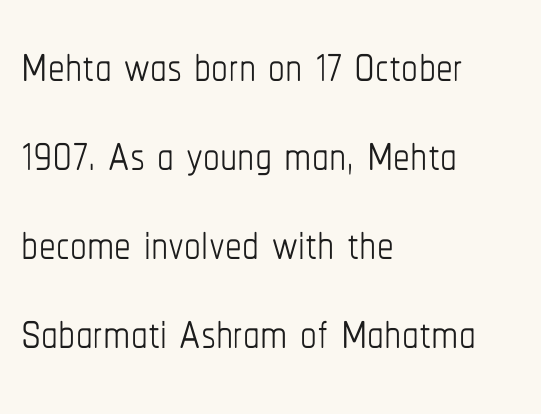
The block of text has a typical density, with ordinary space between rows. Rule under the text: the space is simply empty. In terms of letterspacing, this is plain default setting. Does the copy run flush right? No — it runs flush left.
